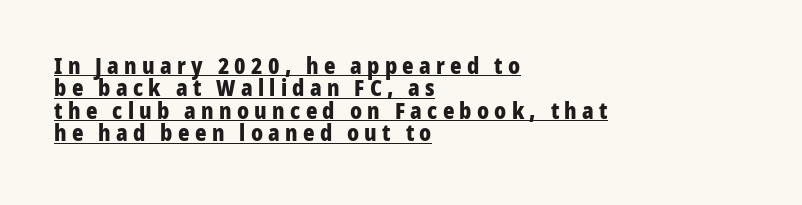
{"italic": "no", "bold": "yes", "underline": "yes", "align": "left", "line_spacing": "tight", "line_spacing_ratio": 1.02, "letter_spacing": "wide", "letter_spacing_em": 0.24, "glyph_px": 22}
